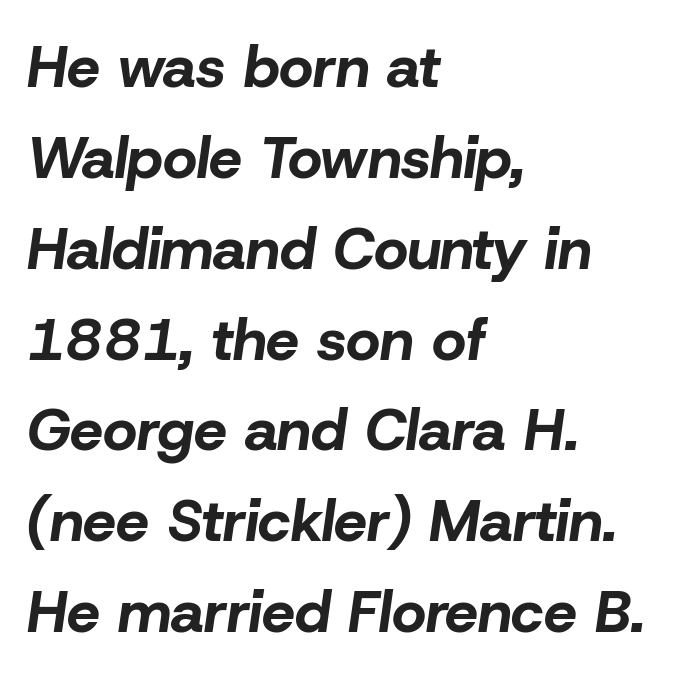
Spacing verdict: proportional, widths tailored to each character. Look at the stroke-to-counter ratio: heavy, a bold. The letters sit at their default tracking, neither squeezed nor spread. Compared with ordinary roman type, these characters are visibly tilted. Letters rest on an invisible, unmarked baseline. The paragraph has a hard left edge and a soft right edge.
